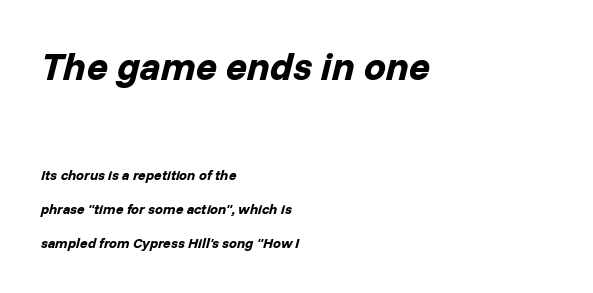
Q: Is the text bold? A: Yes.
Q: Is the text italic (slanted)? A: Yes, it leans right by about 14 degrees.
Q: Is the text underlined? A: No.
Q: How is the paragraph aligned? A: Left-aligned.
Q: Is the spacing between letters normal or unusually wide? A: Normal.
Q: Is the spacing between lines tight, normal or loose? A: Loose.
Q: Which block of text is set in a larger size, the first (top) or the second (bottom)? A: The first (top) one.
Q: Width (condensed, normal, or wide)? A: Normal.
Q: Stroke contrast? A: Low.
Q: x-height? A: Medium.
Q: Monospaced? A: No.
